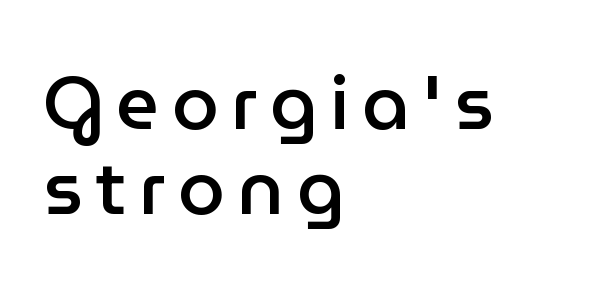
{"serif": "no", "italic": "no", "bold": "semi", "weight": "semibold", "width": "normal", "stroke_contrast": "low", "x_height": "medium", "monospaced": "no", "underline": "no", "align": "left", "line_spacing": "tight", "line_spacing_ratio": 1.14, "glyph_px": 75}
